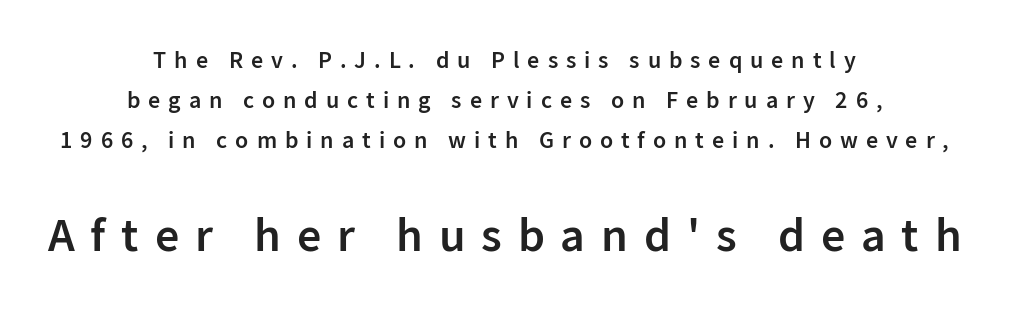
The axis of the letterforms is exactly vertical. Letter spacing: wide. The following chunk of copy outweighs the initial chunk in type size. As a designer I'd log this as weight 600, semibold. Reading down the block, each line starts at a different indent, mirrored at its end.
